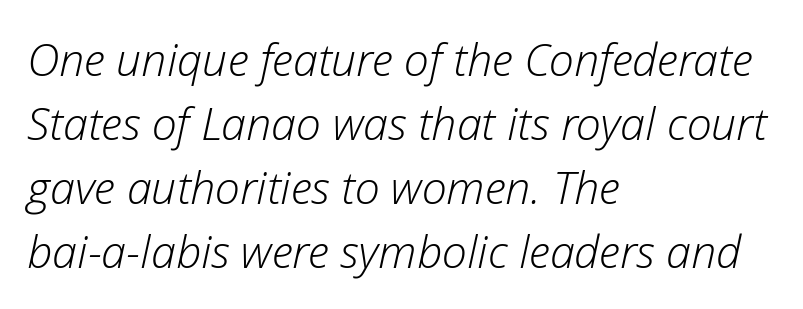
Is there much room between lines? A standard amount, neither cramped nor airy. Does extra space separate the letters? No, they use regular spacing. You can tell it's italic because the verticals aren't actually vertical. The paragraph shown leans on its left margin.
